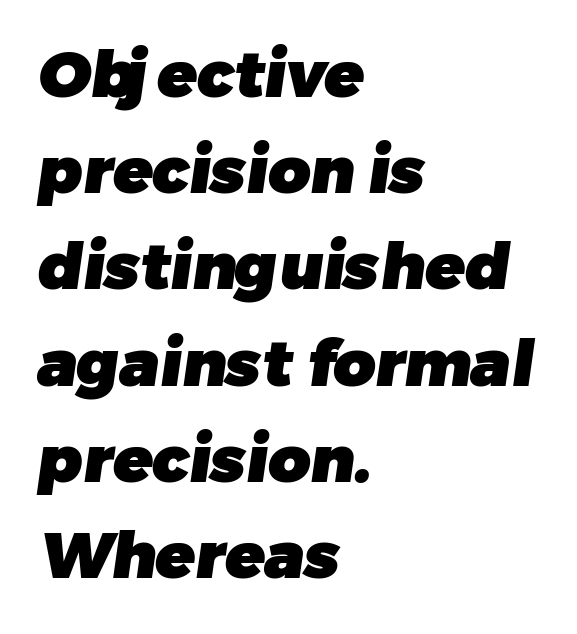
{"serif": "no", "bold": "yes", "weight": "heavy", "width": "normal", "stroke_contrast": "low", "x_height": "medium", "monospaced": "no", "underline": "no", "align": "left", "line_spacing": "normal", "line_spacing_ratio": 1.48, "letter_spacing": "normal", "letter_spacing_em": 0.0, "glyph_px": 65}
